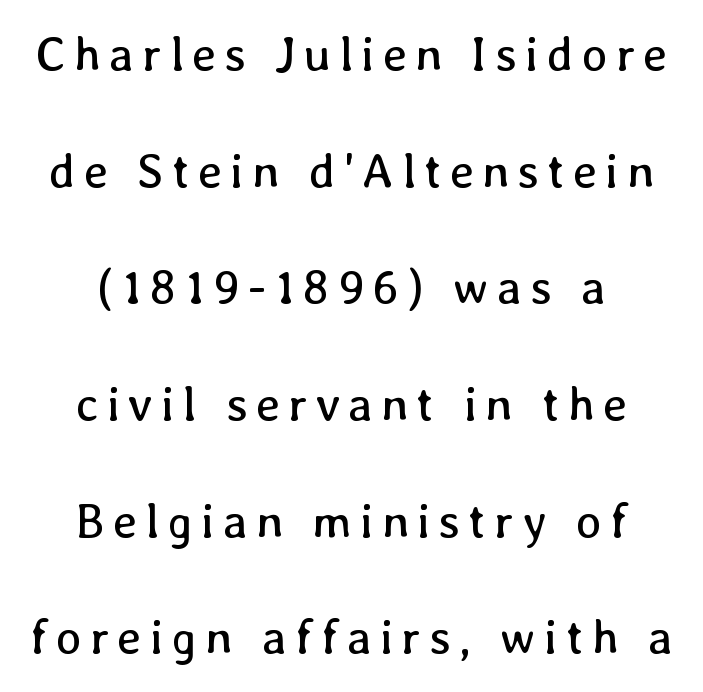
The image shows 48 px regular-weight type, upright; set centered, loose line spacing (2.43x), not underlined; low stroke contrast and a medium x-height.
